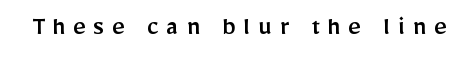
{"serif": "no", "italic": "no", "width": "normal", "stroke_contrast": "low", "x_height": "medium", "monospaced": "no", "underline": "no", "letter_spacing": "wide", "letter_spacing_em": 0.27, "glyph_px": 28}
